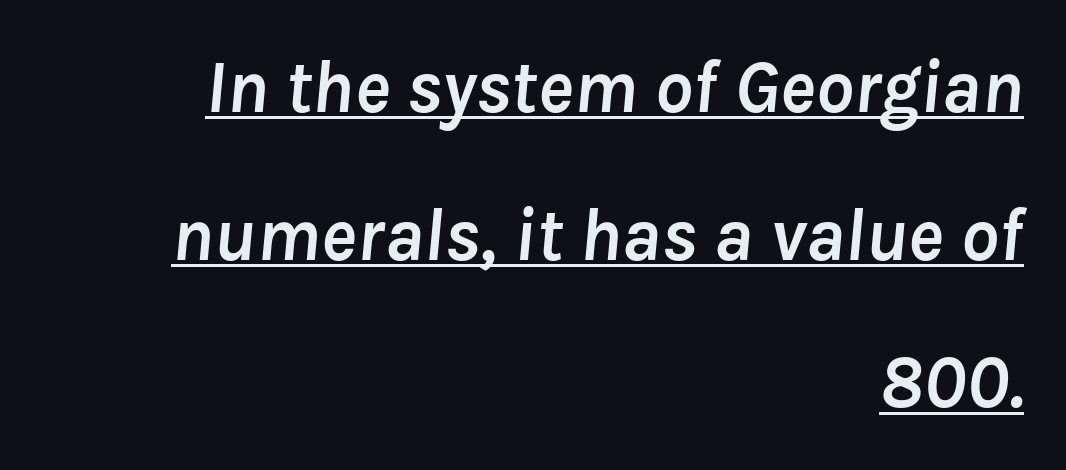
{"italic": "yes", "lean": "right", "slant_degrees": 8, "bold": "yes", "weight": "semibold", "width": "normal", "stroke_contrast": "low", "x_height": "medium", "monospaced": "no", "underline": "yes", "align": "right", "line_spacing": "loose", "line_spacing_ratio": 1.97, "letter_spacing": "normal", "letter_spacing_em": 0.0, "glyph_px": 75}
